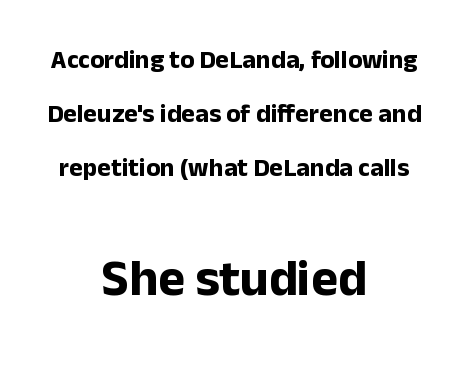
Q: Is the text bold? A: Yes.
Q: Is the text italic (slanted)? A: No, it is upright.
Q: Is the typeface a serif or a sans-serif typeface? A: Sans-serif.
Q: Is the text underlined? A: No.
Q: How is the paragraph aligned? A: Centered.
Q: Is the spacing between letters normal or unusually wide? A: Normal.
Q: Is the spacing between lines tight, normal or loose? A: Loose.
Q: Which block of text is set in a larger size, the first (top) or the second (bottom)? A: The second (bottom) one.
Q: Width (condensed, normal, or wide)? A: Normal.
Q: Stroke contrast? A: Low.
Q: x-height? A: Medium.
Q: Monospaced? A: No.
